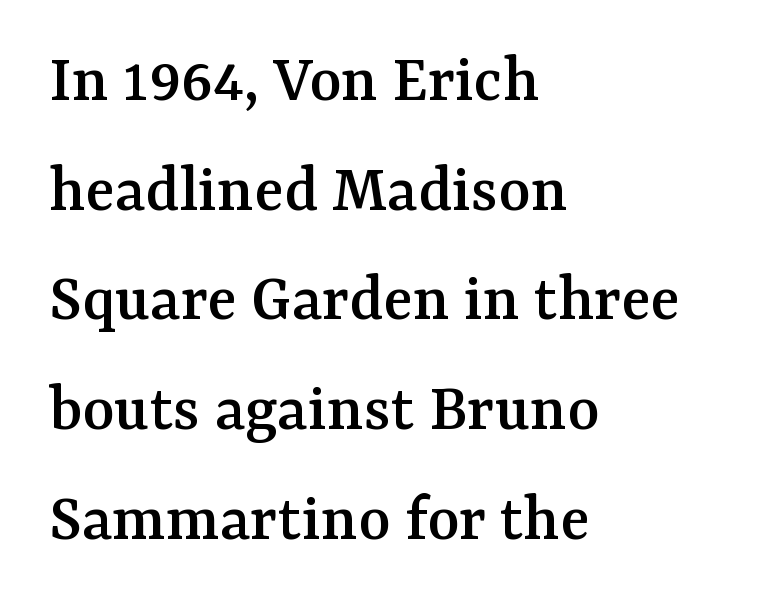
The rendering keeps characters at their native spacing. The font's upright variant was chosen for this text. The letters carry serifs — small finishing strokes at the ends of their stems. The rendering anchors every line to the left-hand side. The specimen omits any rule beneath the text block's lines. Honestly, the row spacing looks completely unremarkable.
